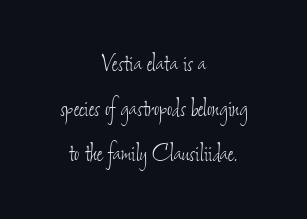
The image shows 28 px thin, condensed type; set centered, normal line spacing (1.6x), normal letter spacing, not underlined; low stroke contrast and a small x-height.
